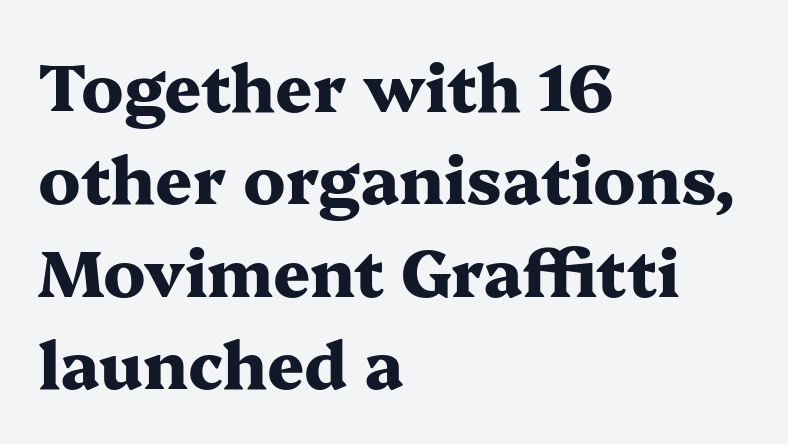
Q: Is the text bold? A: Yes.
Q: Is the text italic (slanted)? A: No, it is upright.
Q: Is the typeface a serif or a sans-serif typeface? A: Serif.
Q: Is the text underlined? A: No.
Q: How is the paragraph aligned? A: Left-aligned.
Q: Is the spacing between letters normal or unusually wide? A: Normal.
Q: Is the spacing between lines tight, normal or loose? A: Normal.
Q: Width (condensed, normal, or wide)? A: Wide.
Q: Stroke contrast? A: Medium.
Q: x-height? A: Medium.
Q: Monospaced? A: No.
